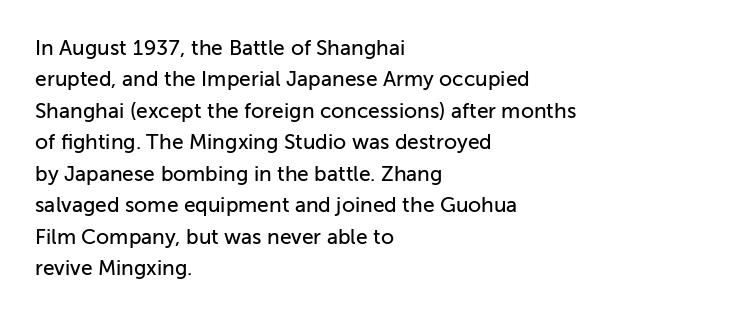
{"italic": "no", "underline": "no", "align": "left", "line_spacing": "normal", "line_spacing_ratio": 1.5, "letter_spacing": "normal", "letter_spacing_em": 0.0, "glyph_px": 21}
